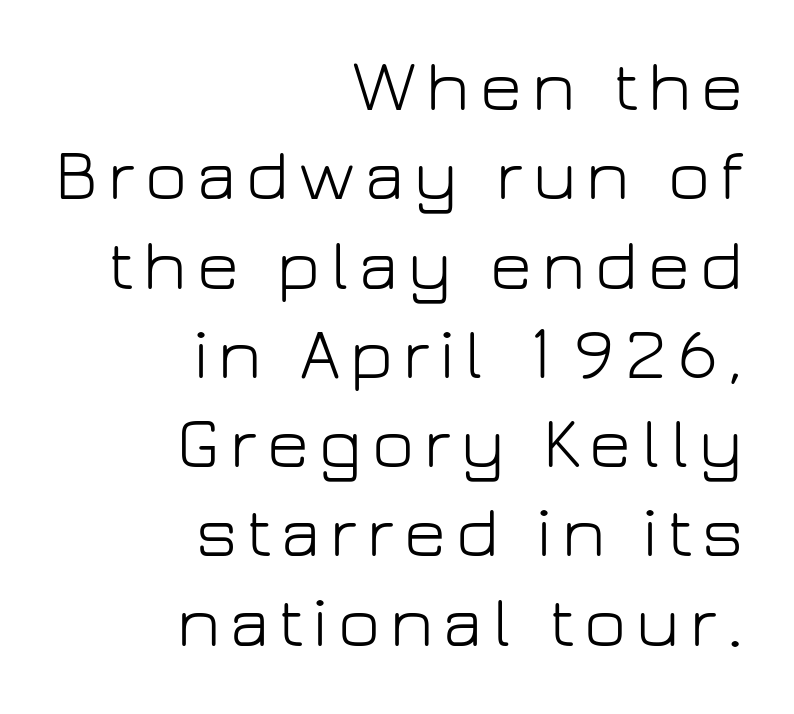
The image shows 72 px light sans-serif type, upright; set right-aligned, line spacing 1.24x, not underlined; low stroke contrast and a medium x-height.
